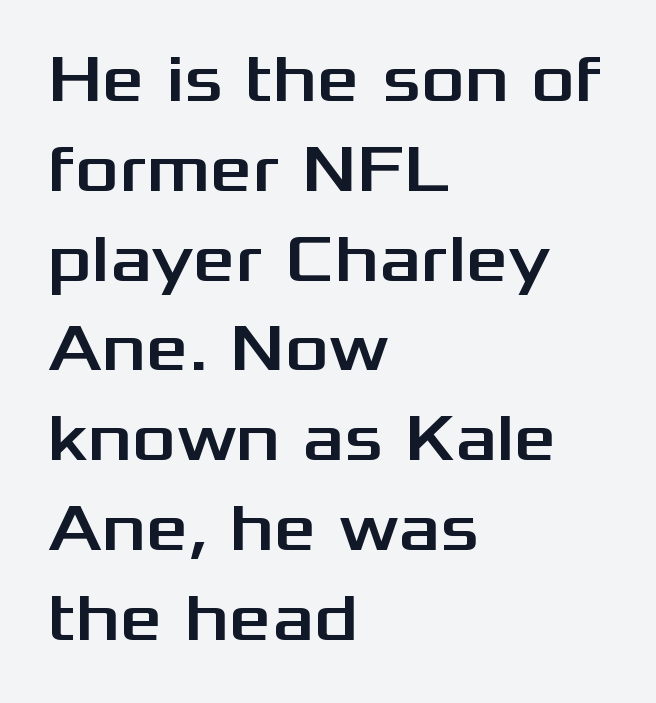
Q: Is the text italic (slanted)? A: No, it is upright.
Q: Is the typeface a serif or a sans-serif typeface? A: Sans-serif.
Q: Is the text underlined? A: No.
Q: How is the paragraph aligned? A: Left-aligned.
Q: Is the spacing between letters normal or unusually wide? A: Normal.
Q: Is the spacing between lines tight, normal or loose? A: Normal.
Q: Width (condensed, normal, or wide)? A: Wide.
Q: Stroke contrast? A: Medium.
Q: x-height? A: Medium.
Q: Monospaced? A: No.
